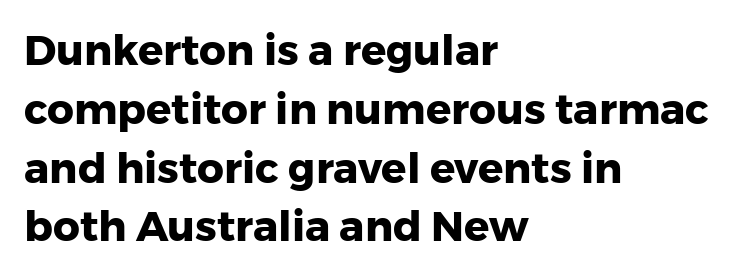
Q: Is the text bold? A: Yes.
Q: Is the text italic (slanted)? A: No, it is upright.
Q: Is the typeface a serif or a sans-serif typeface? A: Sans-serif.
Q: Is the text underlined? A: No.
Q: How is the paragraph aligned? A: Left-aligned.
Q: Is the spacing between letters normal or unusually wide? A: Normal.
Q: Is the spacing between lines tight, normal or loose? A: Normal.
Q: Width (condensed, normal, or wide)? A: Normal.
Q: Stroke contrast? A: Low.
Q: x-height? A: Medium.
Q: Monospaced? A: No.
